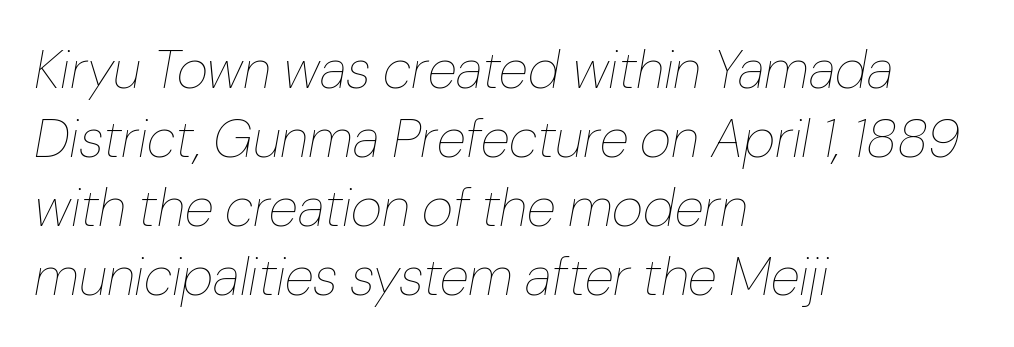
Here the designer chose a conventional face with non-uniform glyph widths. Regarding leading, the lines here are spaced in the standard way. The cut favours lightness, reaching ordinary text weight at its darkest. How are the letters spaced? Ordinarily, with no added tracking.
